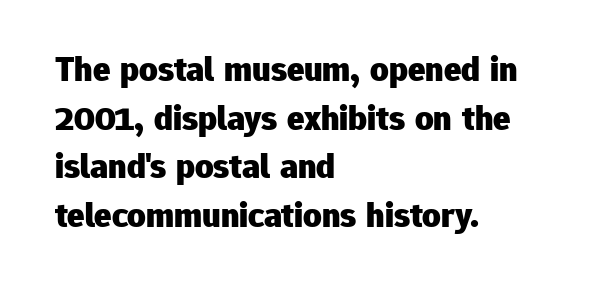
Think of a printed novel: that variable character pitch is what you see here. The lines in this sample share a left origin and differ only in where they stop. Does the weight exceed regular? Yes, all the way to bold. The font's upright variant was chosen for this text. Each row of text sits above clean, open space.
